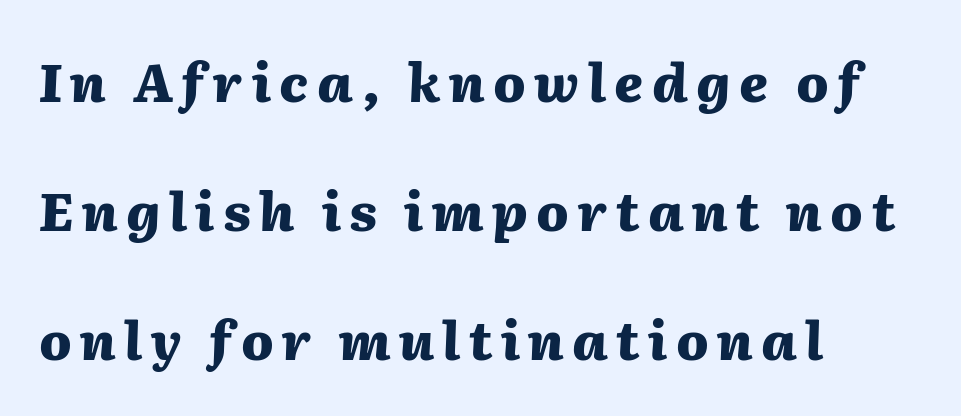
{"italic": "yes", "lean": "right", "slant_degrees": 2, "bold": "yes", "weight": "heavy", "width": "normal", "stroke_contrast": "medium", "x_height": "medium", "monospaced": "no", "underline": "no", "align": "left", "line_spacing": "loose", "line_spacing_ratio": 2.43, "glyph_px": 53}
